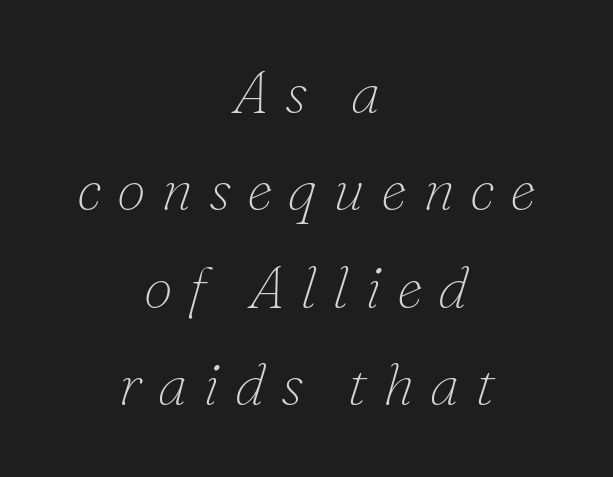
Q: Is the text bold? A: No.
Q: Is the text italic (slanted)? A: Yes, it leans right by about 16 degrees.
Q: Is the typeface a serif or a sans-serif typeface? A: Serif.
Q: Is the text underlined? A: No.
Q: How is the paragraph aligned? A: Centered.
Q: Is the spacing between letters normal or unusually wide? A: Unusually wide.
Q: Is the spacing between lines tight, normal or loose? A: Normal.
Q: Width (condensed, normal, or wide)? A: Normal.
Q: Stroke contrast? A: Low.
Q: x-height? A: Small.
Q: Monospaced? A: No.
